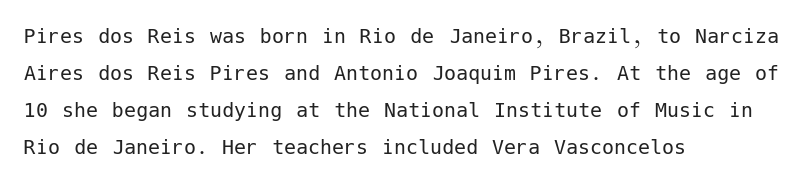
Vertical strokes here are truly vertical. Every row of glyphs begins at an identical x-position on the left. Between one letter and the next there's only the usual sliver of space. Only glyphs here, with clear space below each row.
